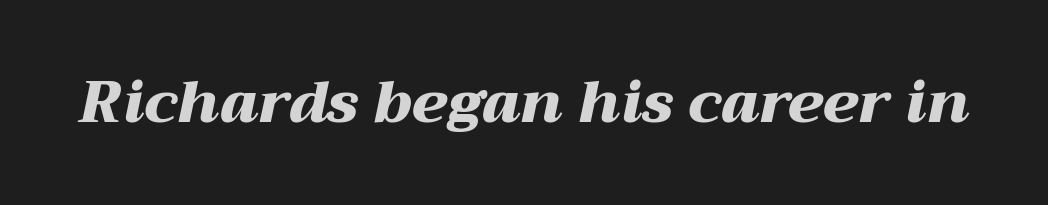
The image shows 59 px heavy, wide type, italic (leaning right); set normal letter spacing, not underlined; medium stroke contrast and a medium x-height.
